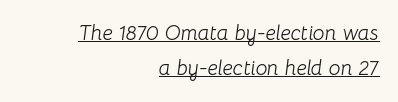
Q: Is the text bold? A: No.
Q: Is the text italic (slanted)? A: Yes, it leans right by about 8 degrees.
Q: Is the text underlined? A: Yes.
Q: How is the paragraph aligned? A: Right-aligned.
Q: Is the spacing between letters normal or unusually wide? A: Normal.
Q: Is the spacing between lines tight, normal or loose? A: Normal.
